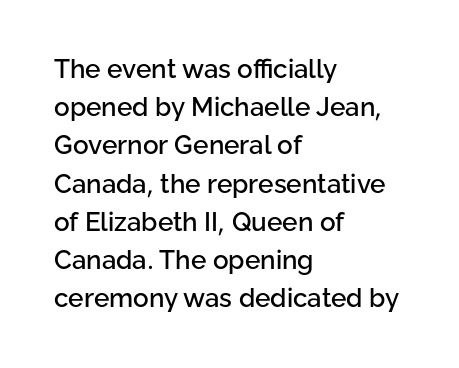
{"italic": "no", "underline": "no", "align": "left", "line_spacing": "normal", "line_spacing_ratio": 1.47, "letter_spacing": "normal", "letter_spacing_em": 0.0, "glyph_px": 26}
